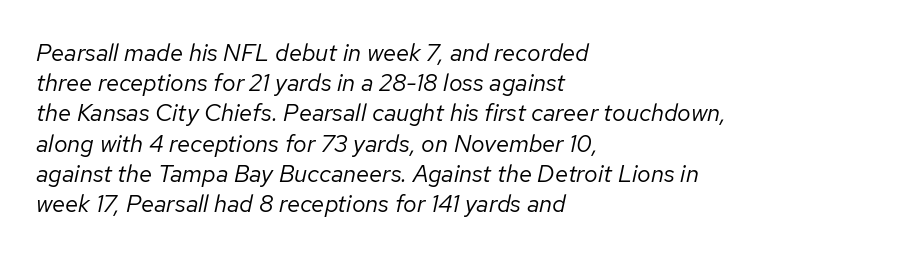
Q: Is the text bold? A: No.
Q: Is the text italic (slanted)? A: Yes, it leans right by about 12 degrees.
Q: Is the text underlined? A: No.
Q: How is the paragraph aligned? A: Left-aligned.
Q: Is the spacing between letters normal or unusually wide? A: Normal.
Q: Is the spacing between lines tight, normal or loose? A: Normal.
